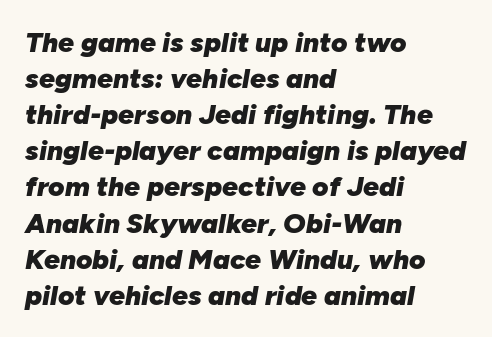
The image shows 28 px heavy type, italic (leaning right); set left-aligned, normal line spacing (1.29x), normal letter spacing, not underlined; low stroke contrast and a medium x-height.
